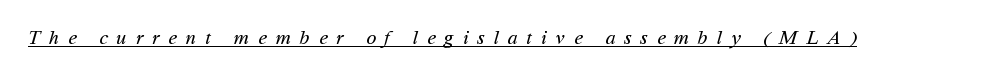
{"bold": "no", "underline": "yes", "letter_spacing": "wide", "letter_spacing_em": 0.45, "glyph_px": 20}
